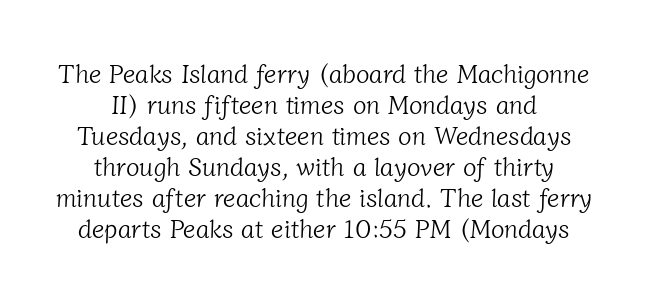
Caption: standard tracking, unaltered. The zone under the glyphs is completely vacant. Vertical stems look standard width or narrower in stroke.
